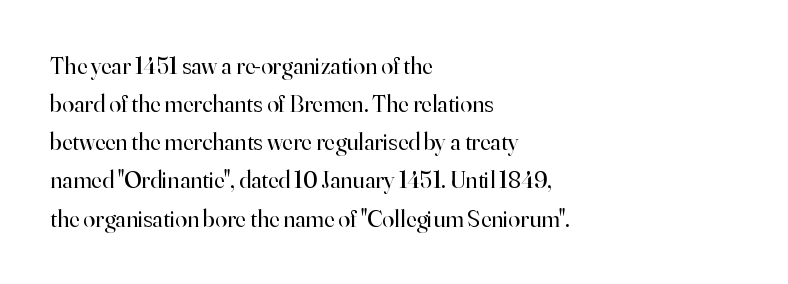
The image shows 24 px text type, upright; set left-aligned, normal line spacing (1.59x), normal letter spacing, not underlined.
